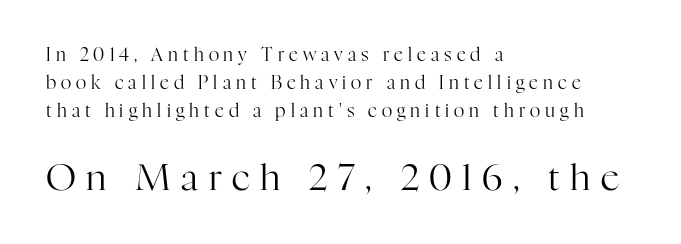
{"serif": "yes", "italic": "no", "bold": "no", "weight": "regular", "width": "normal", "stroke_contrast": "high", "x_height": "medium", "monospaced": "no", "underline": "no", "align": "left", "line_spacing": "normal", "line_spacing_ratio": 1.56, "letter_spacing": "wide", "letter_spacing_em": 0.28, "larger_block": "second", "size_ratio": 2.06, "glyph_px": 37}
